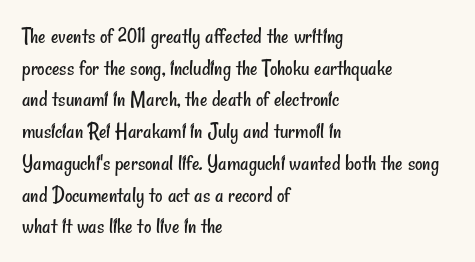
No letter is thick-stroked: the sample isn't bold. If you measured baseline to baseline, you'd find a middling distance. Check the space under the baseline: it is left empty. Where is the straight margin? On the left.
